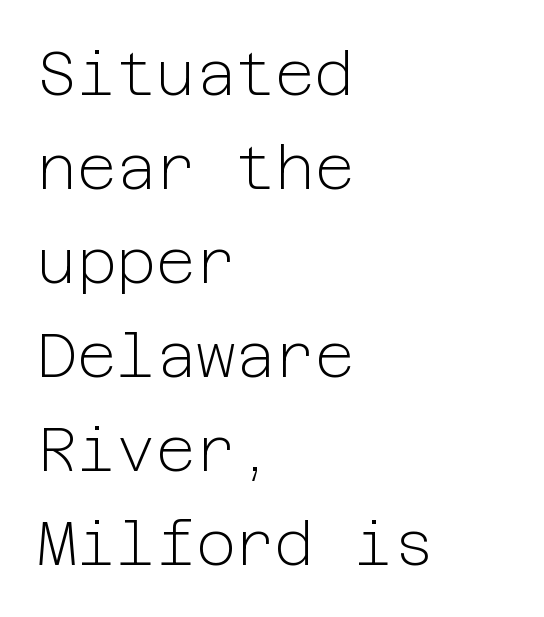
Q: Is the text bold? A: No.
Q: Is the text italic (slanted)? A: No, it is upright.
Q: Is the typeface a serif or a sans-serif typeface? A: Sans-serif.
Q: Is the text underlined? A: No.
Q: How is the paragraph aligned? A: Left-aligned.
Q: Is the spacing between letters normal or unusually wide? A: Normal.
Q: Is the spacing between lines tight, normal or loose? A: Normal.
Q: Width (condensed, normal, or wide)? A: Normal.
Q: Stroke contrast? A: Low.
Q: x-height? A: Medium.
